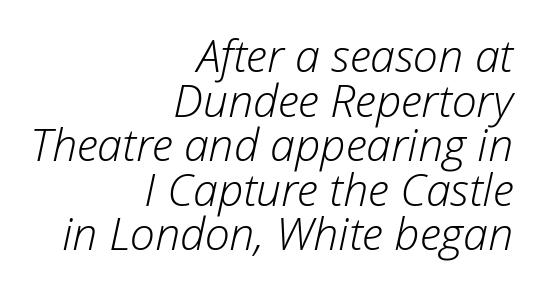
Rows of type sit shoulder to shoulder in the vertical direction. The rendering anchors every line to the right-hand side. Each letter keeps its own natural width here, so spacing adapts to shape. The rendering keeps characters at their native spacing. Just letters on the line, the space beneath them empty.
